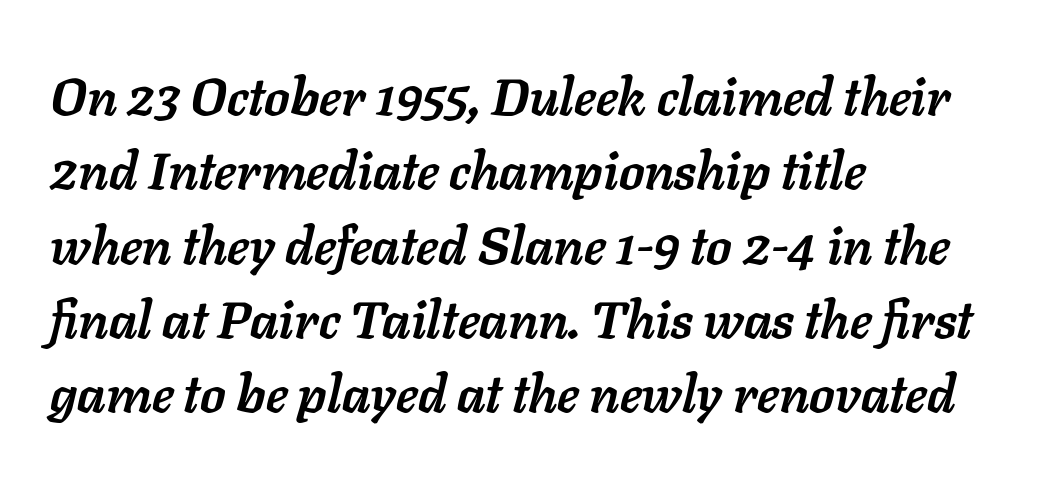
Nobody drew a line under any word here. You can tell it's italic because the verticals aren't actually vertical. Vertical spacing — default. The face used here is rendered with its standard letterfit. Chunky letters — that's bold for sure. These lines are rendered in a variable-pitch font.
